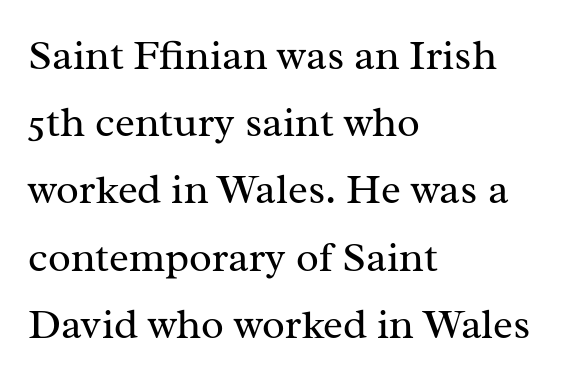
The image shows 42 px regular-weight serif type, upright; set left-aligned, normal line spacing (1.6x), normal letter spacing, not underlined; medium stroke contrast and a medium x-height.
